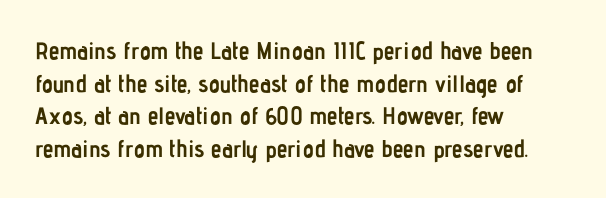
Q: Is the text bold? A: Yes.
Q: Is the text italic (slanted)? A: No, it is upright.
Q: Is the text underlined? A: No.
Q: How is the paragraph aligned? A: Left-aligned.
Q: Is the spacing between letters normal or unusually wide? A: Normal.
Q: Is the spacing between lines tight, normal or loose? A: Normal.
